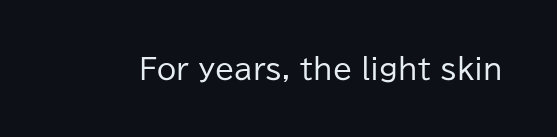
Q: Is the text bold? A: No.
Q: Is the text italic (slanted)? A: No, it is upright.
Q: Is the typeface a serif or a sans-serif typeface? A: Sans-serif.
Q: Is the text underlined? A: No.
Q: Is the spacing between letters normal or unusually wide? A: Normal.
Q: Width (condensed, normal, or wide)? A: Normal.
Q: Stroke contrast? A: Low.
Q: x-height? A: Medium.
Q: Monospaced? A: No.
